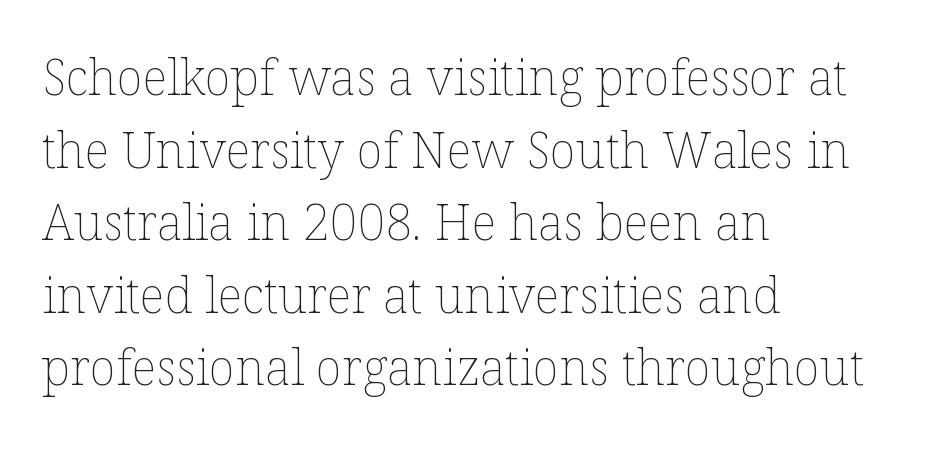
Underlining? Definitely not there. Vertical strokes here are truly vertical. Note the varied advance widths — an 'i' is clearly narrower than an 'm'. Rows of type keep a routine distance in the vertical direction. You could call the tracking neutral — neither tight nor loose. Unbolded letterforms with no extra heft.
